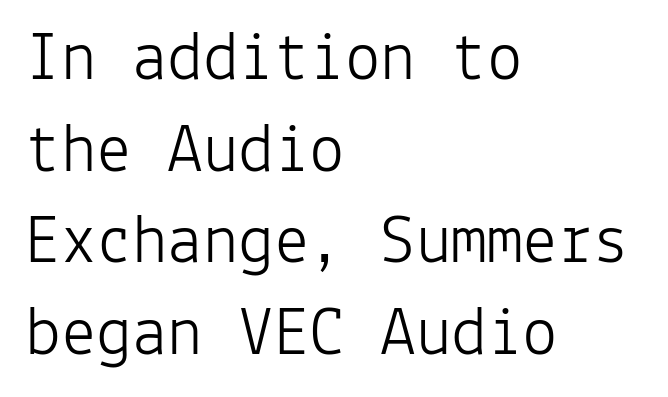
{"serif": "no", "italic": "no", "bold": "no", "weight": "light", "width": "normal", "stroke_contrast": "low", "x_height": "medium", "monospaced": "yes", "underline": "no", "align": "left", "line_spacing": "normal", "line_spacing_ratio": 1.29, "letter_spacing": "normal", "letter_spacing_em": 0.0, "glyph_px": 71}
